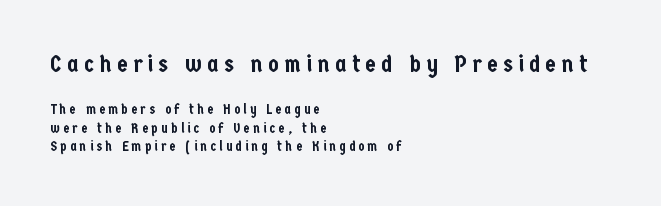
{"italic": "no", "underline": "no", "align": "left", "line_spacing": "normal", "line_spacing_ratio": 1.33, "letter_spacing": "wide", "letter_spacing_em": 0.23, "larger_block": "first", "size_ratio": 1.71, "glyph_px": 24}
